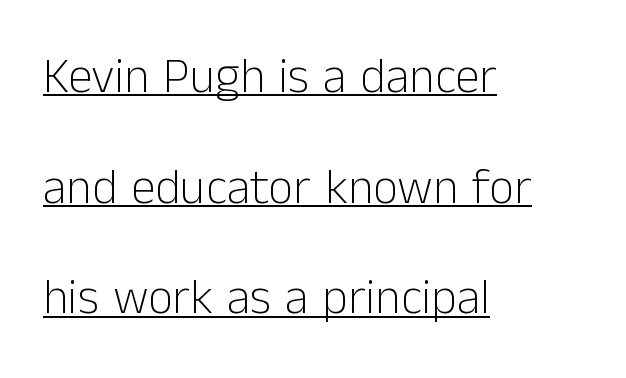
{"serif": "no", "italic": "no", "bold": "no", "weight": "light", "width": "normal", "stroke_contrast": "low", "x_height": "medium", "monospaced": "no", "underline": "yes", "align": "left", "line_spacing": "loose", "line_spacing_ratio": 2.26, "letter_spacing": "normal", "letter_spacing_em": 0.0, "glyph_px": 49}
